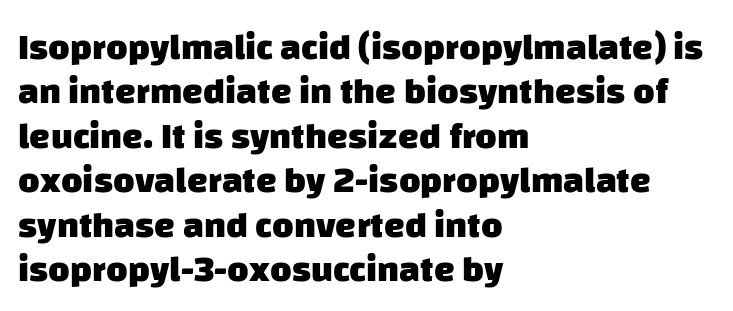
The space directly below the letters is spotless. This rendering uses left alignment, leaving the right contour irregular. How heavy is the stroke? Heavy — this is a bold. Proportional: the letters do not fall into vertical columns.
